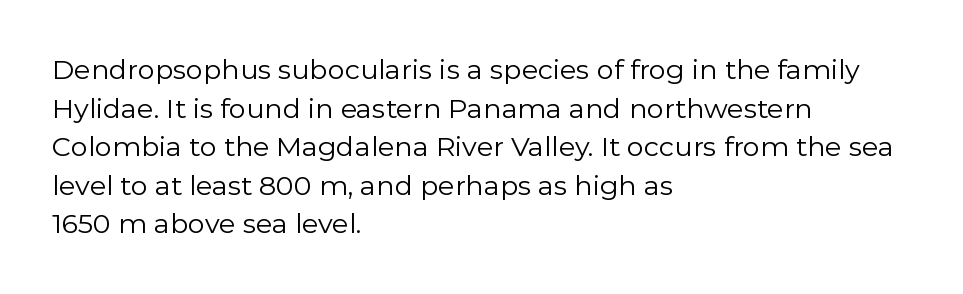
{"italic": "no", "bold": "no", "underline": "no", "align": "left", "line_spacing": "normal", "line_spacing_ratio": 1.43, "letter_spacing": "normal", "letter_spacing_em": 0.0, "glyph_px": 27}
